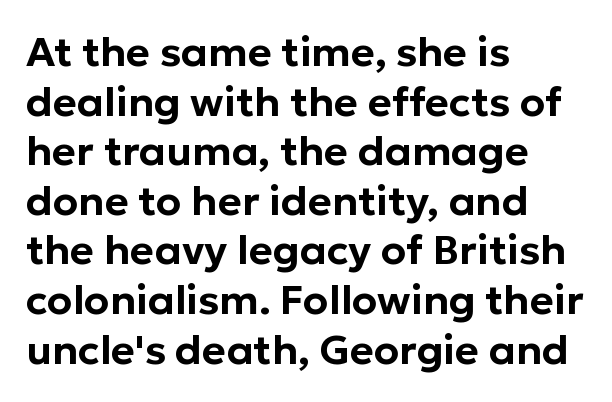
The letters advance in unequal steps, a hallmark of proportional type. Unlike italic type, these characters show no tilt at all. Compared with a centered layout, this one pins lines to the left instead. Classification — sans serif. The tracking reads as untouched default to a designer's eye.
